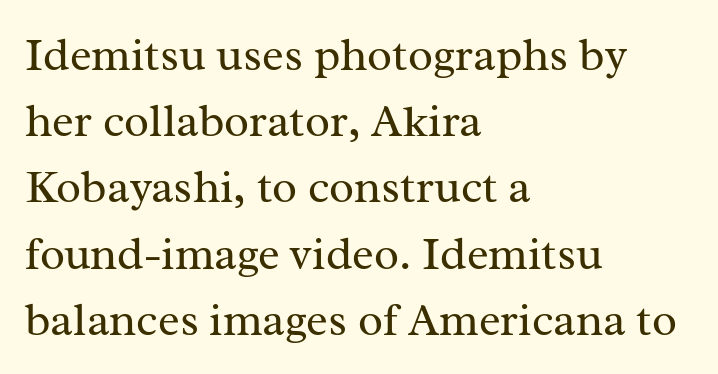
This is serif lettering, the kind often seen in printed books. Heft: none added — not bold. This sample has the flowing, uneven cadence of proportional lettering. Layout note: lines flush left. What stands out about the letter spacing? Nothing — it is the standard amount.
